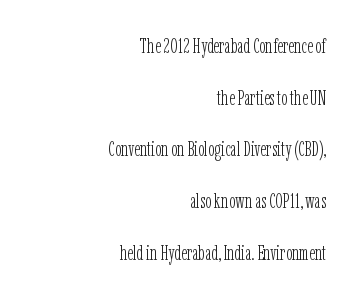
{"italic": "no", "bold": "no", "underline": "no", "align": "right", "line_spacing": "loose", "line_spacing_ratio": 2.46, "letter_spacing": "normal", "letter_spacing_em": 0.0, "glyph_px": 21}
